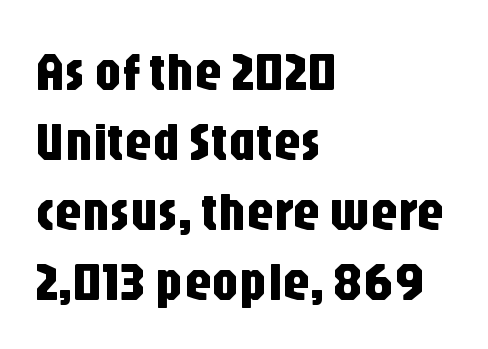
Q: Is the text italic (slanted)? A: No, it is upright.
Q: Is the typeface a serif or a sans-serif typeface? A: Sans-serif.
Q: Is the text underlined? A: No.
Q: How is the paragraph aligned? A: Left-aligned.
Q: Is the spacing between letters normal or unusually wide? A: Normal.
Q: Is the spacing between lines tight, normal or loose? A: Normal.
Q: Width (condensed, normal, or wide)? A: Condensed.
Q: Stroke contrast? A: Low.
Q: x-height? A: Large.
Q: Monospaced? A: No.
